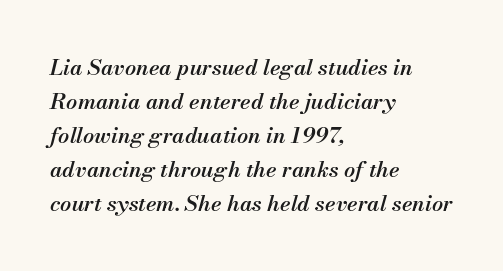
The letterforms sit shoulder to shoulder at normal distance. This is the in-between weight designers call semibold or demi. The ragged edge is on the right, which tells us the setting is flush left. Rule under the text: the space is simply empty. Vertically, the passage feels balanced, rows spaced as you'd expect.
